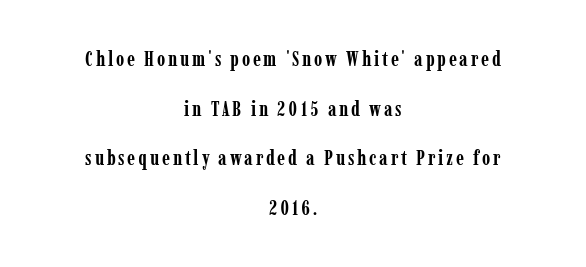
{"italic": "no", "bold": "yes", "underline": "no", "align": "center", "line_spacing": "loose", "line_spacing_ratio": 2.36, "glyph_px": 21}
